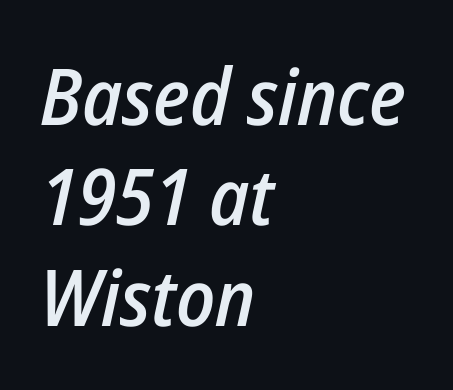
Q: Is the text bold? A: Semi-bold.
Q: Is the text italic (slanted)? A: Yes, it leans right by about 12 degrees.
Q: Is the text underlined? A: No.
Q: How is the paragraph aligned? A: Left-aligned.
Q: Is the spacing between letters normal or unusually wide? A: Normal.
Q: Is the spacing between lines tight, normal or loose? A: Normal.
Q: Width (condensed, normal, or wide)? A: Condensed.
Q: Stroke contrast? A: Low.
Q: x-height? A: Medium.
Q: Monospaced? A: No.
